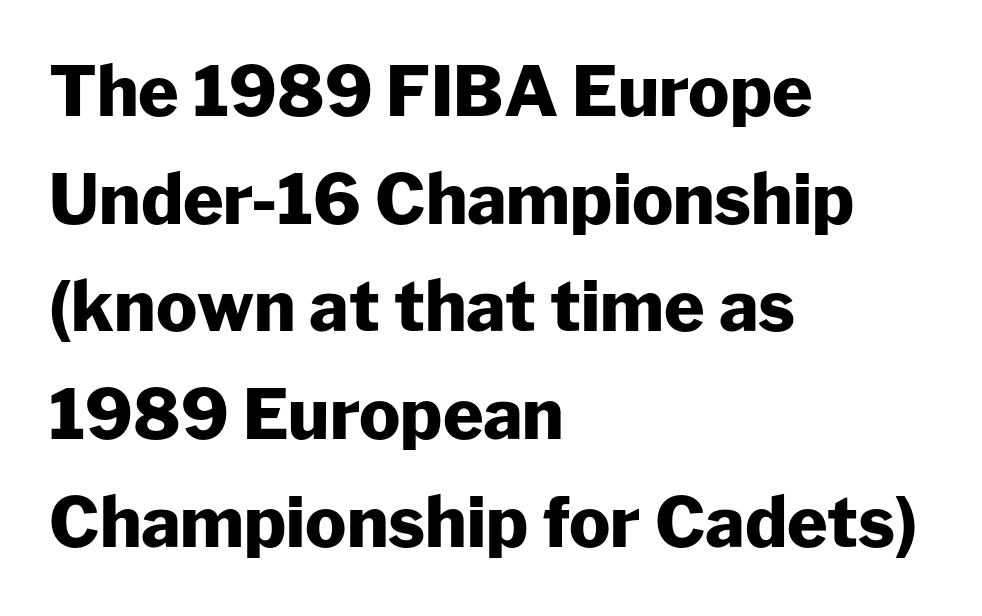
The characters look thick and weighty, a clear bold. Compared with typical paragraphs, the rows here are spaced about the same. Look at the bottom of the vertical strokes: they stop flat, with no serifs. Compared with a centered layout, this one pins lines to the left instead. Unmarked baselines from the first word to the last. Characters remain perfectly vertical along every line.
